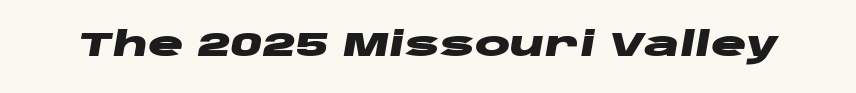
The face used here is proportionally spaced, like ordinary book or web type. Descenders are the only things crossing below the line. Each word holds together tightly as a unit, with standard inter-letter gaps. The glyphs look as if they've been sheared to an angle. A full-strength bold gives these letters their thick strokes.
